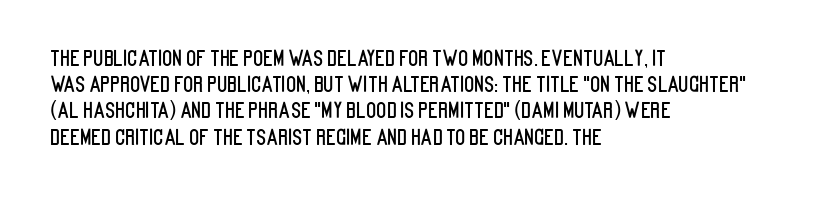
A typesetter would call this leading conventional body-copy spacing. Upright lettering throughout. This rendering uses left alignment, leaving the right contour irregular. The letterforms sit shoulder to shoulder at normal distance. Decoration check: the copy has no underline.
